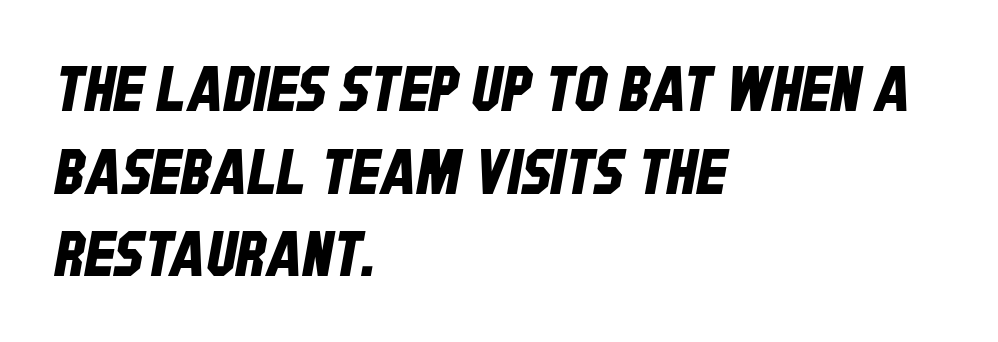
The specimen omits any rule beneath the text block's lines. Line spacing here is normal. Leftover space on each line is placed entirely after the last word. This sample uses a sans-serif face. Words appear dense and cohesive because spacing is normal. Each letter keeps its own natural width here, so spacing adapts to shape.
